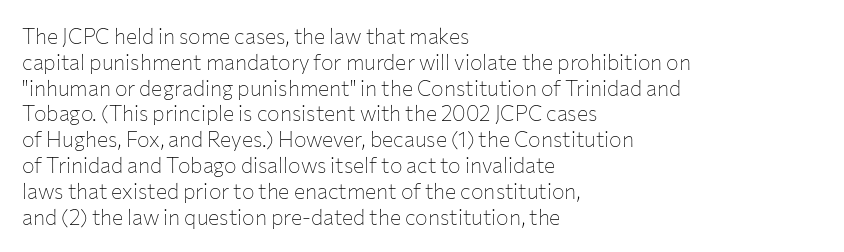
{"italic": "no", "bold": "no", "underline": "no", "align": "left", "line_spacing_ratio": 1.23, "letter_spacing": "normal", "letter_spacing_em": 0.0, "glyph_px": 21}
